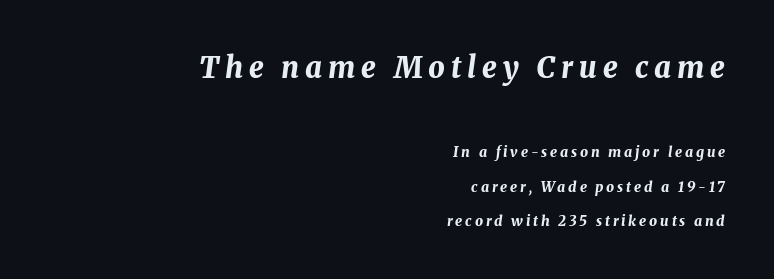
Q: Is the text bold? A: Yes.
Q: Is the text italic (slanted)? A: Yes, it leans right by about 8 degrees.
Q: Is the text underlined? A: No.
Q: How is the paragraph aligned? A: Right-aligned.
Q: Is the spacing between letters normal or unusually wide? A: Unusually wide.
Q: Is the spacing between lines tight, normal or loose? A: Loose.
Q: Which block of text is set in a larger size, the first (top) or the second (bottom)? A: The first (top) one.
Q: Width (condensed, normal, or wide)? A: Normal.
Q: Stroke contrast? A: Medium.
Q: x-height? A: Medium.
Q: Monospaced? A: No.
